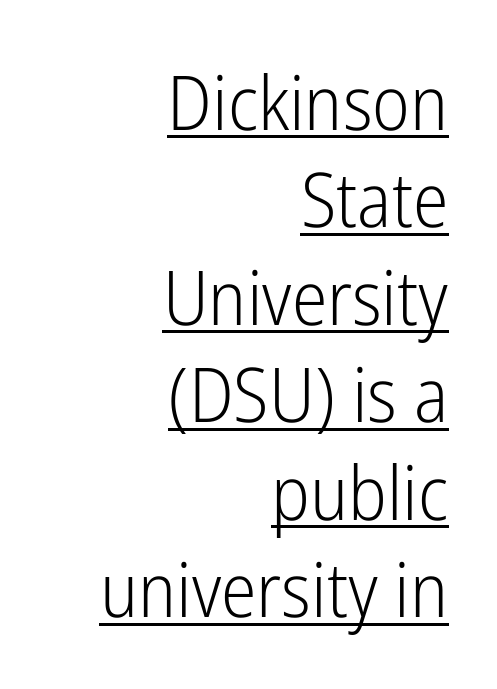
The image shows 75 px light, condensed sans-serif type, upright; set right-aligned, normal line spacing (1.3x), normal letter spacing, underlined; low stroke contrast and a medium x-height.
